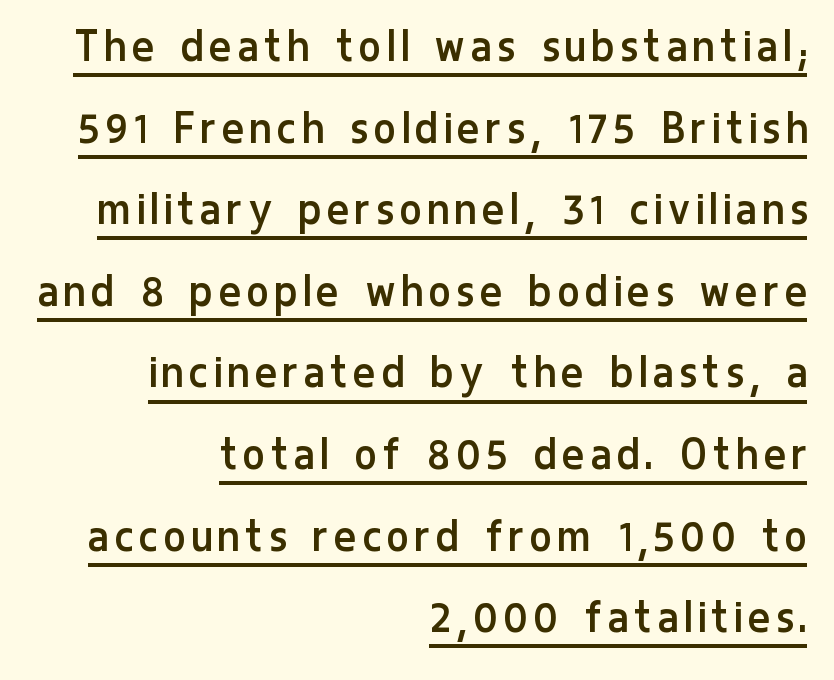
The image shows 51 px regular-weight, condensed sans-serif type, upright; set right-aligned, normal line spacing (1.6x), underlined; low stroke contrast and a medium x-height.
